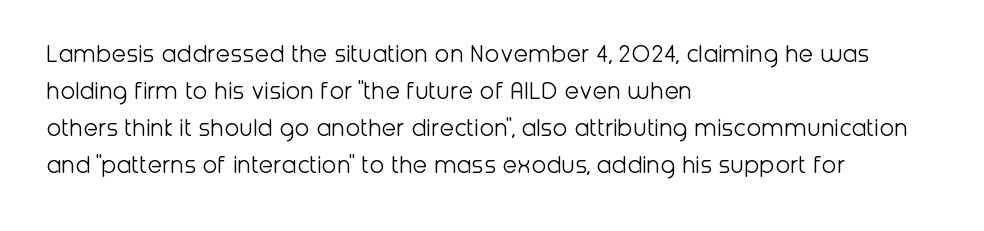
The image shows 27 px text type, upright; set left-aligned, normal line spacing (1.37x), normal letter spacing, not underlined.
